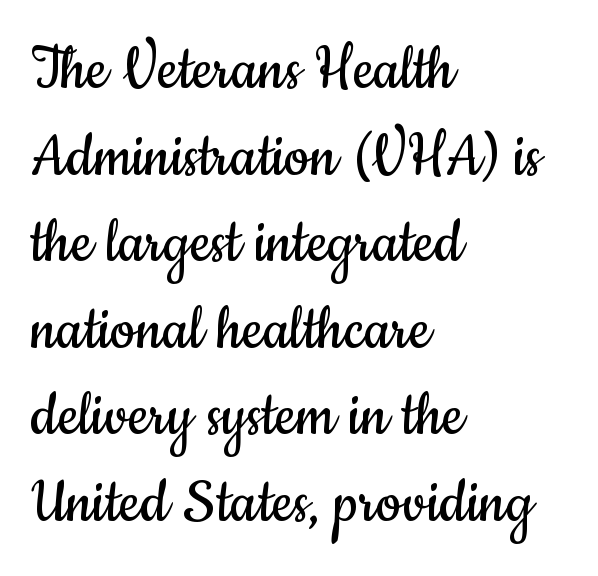
{"serif": "no", "bold": "no", "weight": "regular", "width": "condensed", "stroke_contrast": "low", "x_height": "small", "monospaced": "no", "underline": "no", "align": "left", "line_spacing_ratio": 1.22, "letter_spacing": "normal", "letter_spacing_em": 0.0, "glyph_px": 71}
